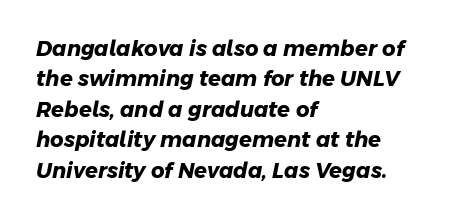
The space directly below the letters is spotless. These lines keep a tight, regular rhythm from letter to letter. Each glyph is drawn with heavy, bold strokes. Leading matches the norm, producing a regular column. Short and long lines alike share a common starting point at left.
